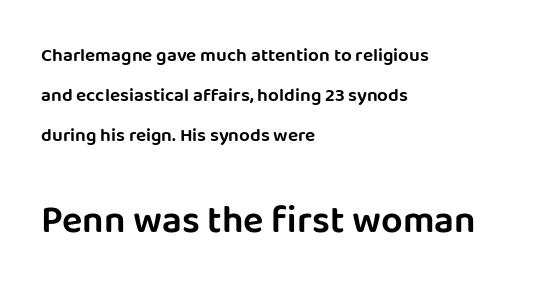
You could not count columns in this text — the font is proportionally spaced. The rag falls on the right side of this text block. The rendering keeps characters at their native spacing. Check under the words: just untouched page. Leading is clearly above the norm, producing a sparse column. The letters in the lower block stand taller than those in the block above.
